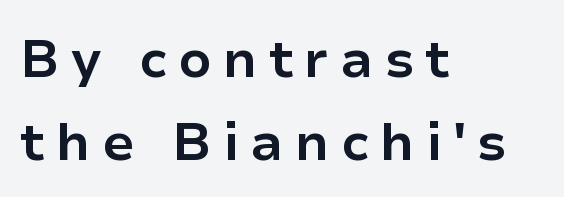
{"serif": "no", "italic": "no", "bold": "yes", "weight": "bold", "width": "normal", "stroke_contrast": "low", "x_height": "medium", "monospaced": "no", "underline": "no", "align": "left", "line_spacing": "normal", "line_spacing_ratio": 1.56, "letter_spacing": "wide", "letter_spacing_em": 0.21, "glyph_px": 53}
